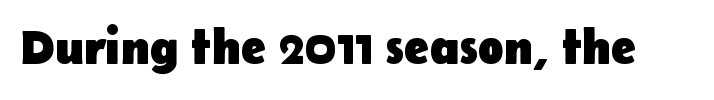
{"serif": "no", "italic": "no", "bold": "yes", "weight": "heavy", "width": "normal", "stroke_contrast": "low", "x_height": "medium", "monospaced": "no", "underline": "no", "letter_spacing": "normal", "letter_spacing_em": 0.0, "glyph_px": 48}
